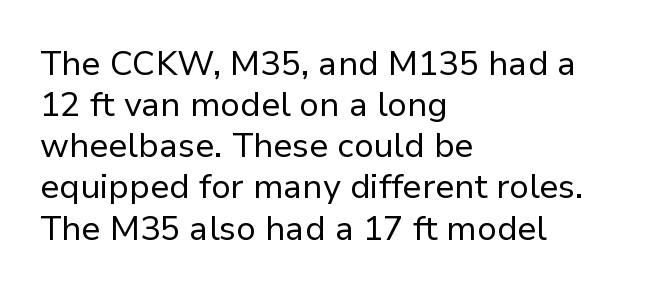
Ink coverage per letter is moderate at most. The paragraph has a hard left edge and a soft right edge. Beneath every word, the page is bare. Nope, no serifs anywhere on these letters. Think of a printed novel: that variable character pitch is what you see here.
